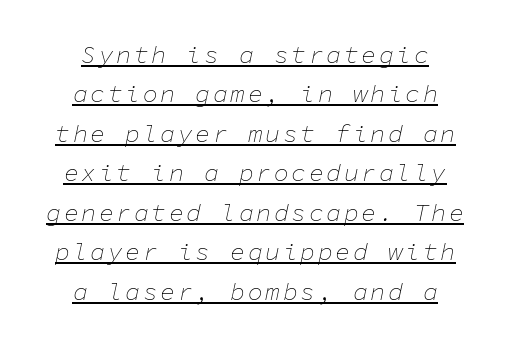
Students, observe: this is what conventionally led text looks like. Nothing heavy about these letters — not bold at all. Honestly, the underline is the first thing you notice here. Layout note: lines centered. Does the lettering tilt? It does — this is italic.
